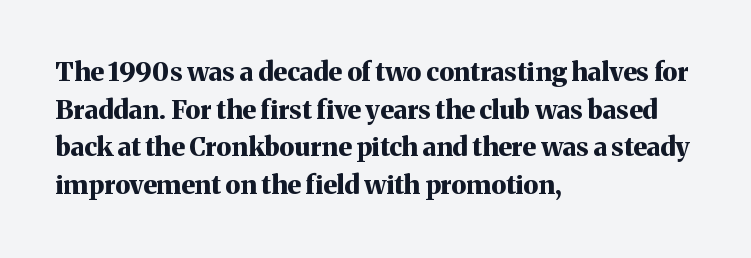
{"italic": "no", "bold": "yes", "underline": "no", "align": "left", "line_spacing": "normal", "line_spacing_ratio": 1.45, "letter_spacing": "normal", "letter_spacing_em": 0.0, "glyph_px": 26}
